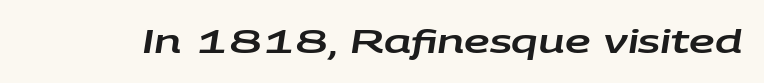
The image shows 32 px wide type, italic (leaning right); set normal letter spacing, not underlined; low stroke contrast and a large x-height.
